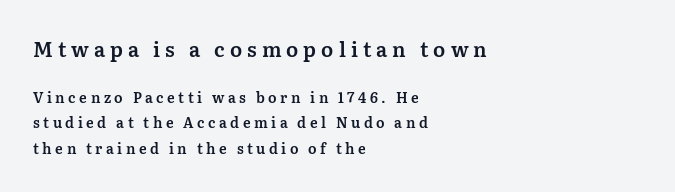
The glyphs are unaccompanied by any horizontal stroke below them. A classic flush-left, rag-right setting is used for this passage. Tracking value appears strongly positive — letters spread wide. The axis of the letterforms is exactly vertical.
